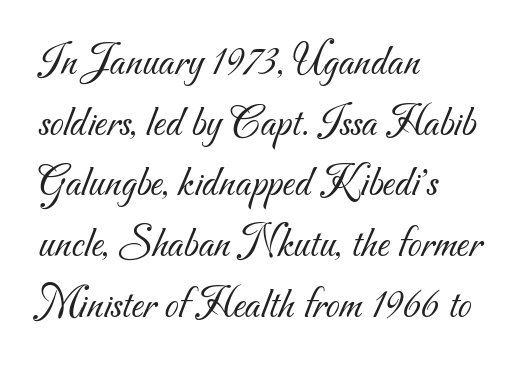
{"serif": "no", "bold": "no", "weight": "light", "width": "normal", "stroke_contrast": "medium", "x_height": "small", "monospaced": "no", "underline": "no", "align": "left", "line_spacing": "normal", "line_spacing_ratio": 1.38, "letter_spacing": "normal", "letter_spacing_em": 0.0, "glyph_px": 44}
